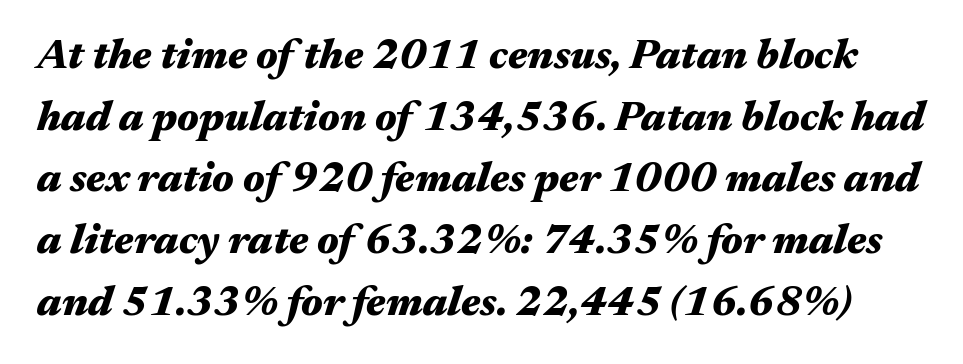
{"italic": "yes", "lean": "right", "slant_degrees": 17, "bold": "yes", "weight": "heavy", "width": "wide", "stroke_contrast": "medium", "x_height": "medium", "monospaced": "no", "underline": "no", "line_spacing": "normal", "line_spacing_ratio": 1.47, "letter_spacing": "normal", "letter_spacing_em": 0.0, "glyph_px": 42}
